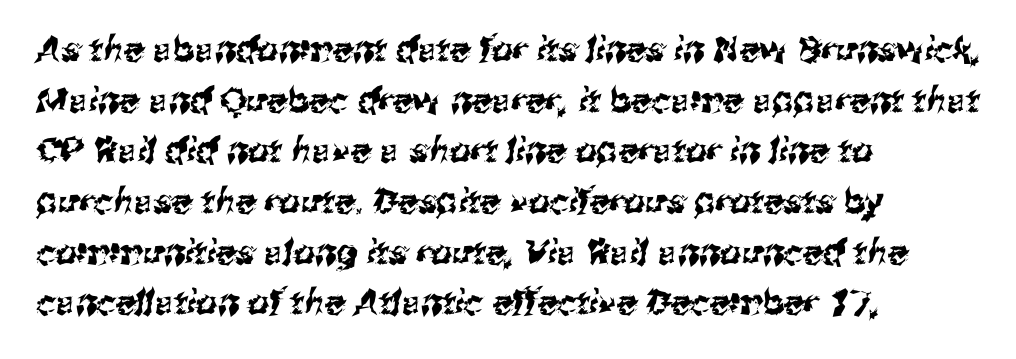
The image shows 34 px sans-serif type; set left-aligned, normal line spacing (1.49x), normal letter spacing, not underlined; medium stroke contrast and a medium x-height.
